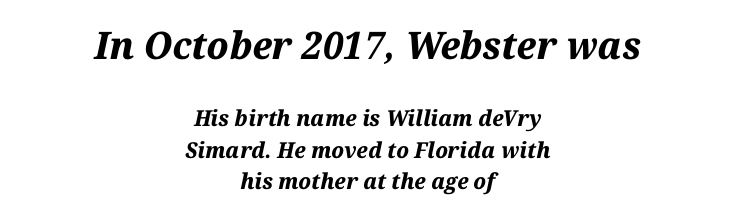
{"italic": "yes", "lean": "right", "slant_degrees": 12, "bold": "yes", "weight": "bold", "width": "normal", "stroke_contrast": "medium", "x_height": "medium", "monospaced": "no", "underline": "no", "align": "center", "line_spacing": "normal", "line_spacing_ratio": 1.42, "letter_spacing": "normal", "letter_spacing_em": 0.0, "larger_block": "first", "size_ratio": 1.73, "glyph_px": 38}
